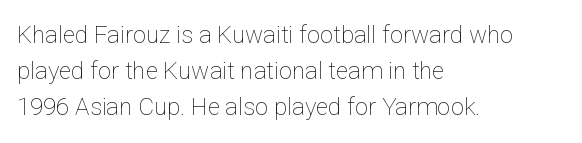
{"italic": "no", "bold": "no", "underline": "no", "align": "left", "line_spacing": "normal", "line_spacing_ratio": 1.5, "letter_spacing": "normal", "letter_spacing_em": 0.0, "glyph_px": 24}
